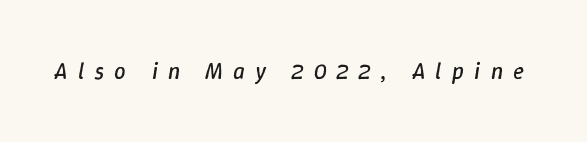
The image shows 23 px text type, italic (leaning right); set unusually wide letter spacing (+0.44 em), not underlined.
